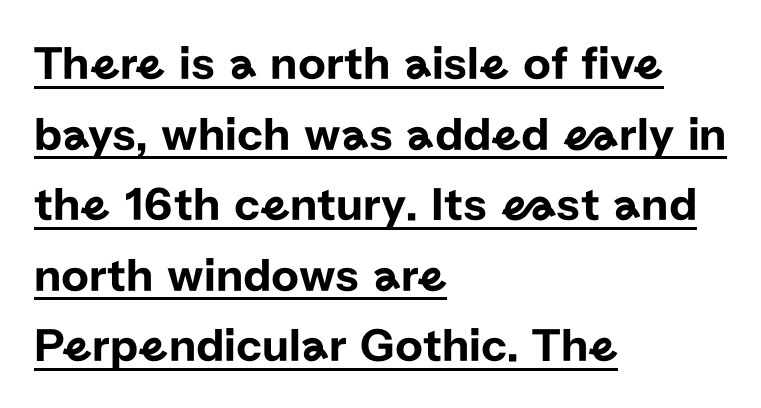
The image shows 48 px sans-serif type, upright; set left-aligned, normal line spacing (1.47x), normal letter spacing, underlined; low stroke contrast and a medium x-height.
